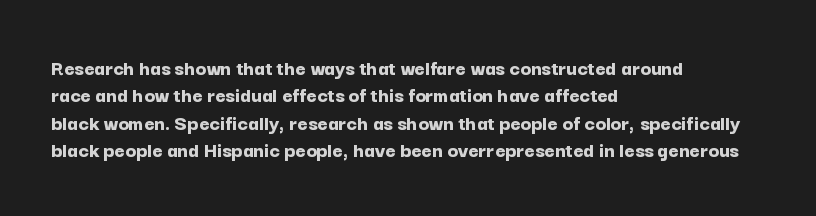
The image shows 22 px bold type, upright; set left-aligned, normal line spacing (1.25x), normal letter spacing, not underlined.
